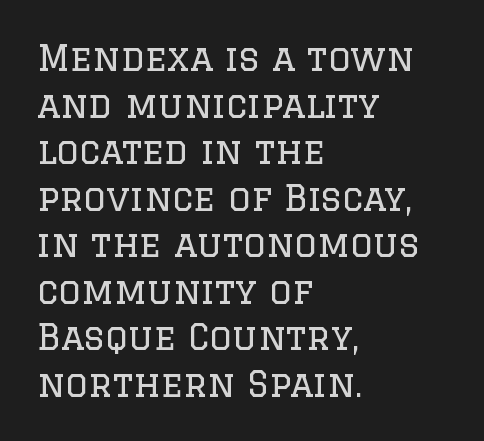
Q: Is the text bold? A: No.
Q: Is the text italic (slanted)? A: No, it is upright.
Q: Is the typeface a serif or a sans-serif typeface? A: Serif.
Q: Is the text underlined? A: No.
Q: How is the paragraph aligned? A: Left-aligned.
Q: Is the spacing between letters normal or unusually wide? A: Normal.
Q: Is the spacing between lines tight, normal or loose? A: Normal.
Q: Width (condensed, normal, or wide)? A: Normal.
Q: Stroke contrast? A: Low.
Q: x-height? A: Large.
Q: Monospaced? A: No.
